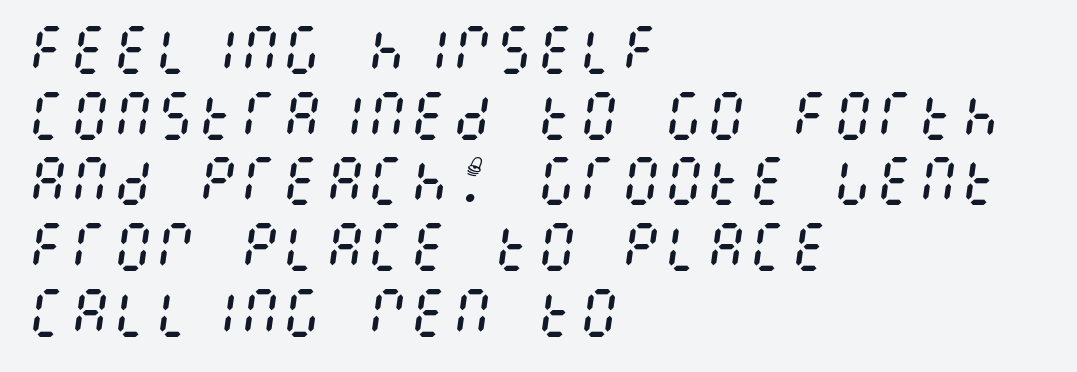
Glance below the letters and you will spot only blank space. Italic? Definitely — the glyphs are oblique. Short and long lines alike share a common starting point at left. The line texture is even and compact thanks to regular tracking. Vertical stems look standard width or narrower in stroke.
